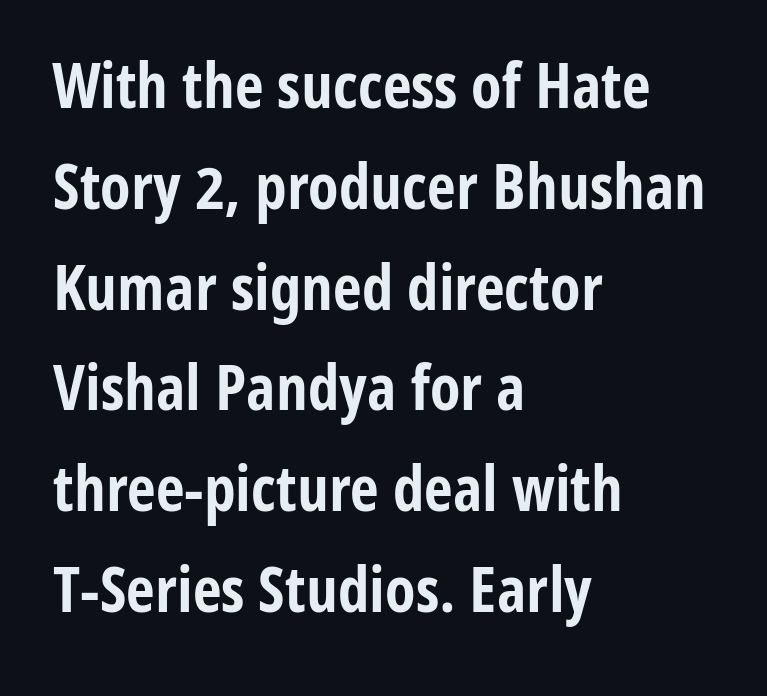
The image shows 63 px bold, condensed sans-serif type, upright; set left-aligned, normal line spacing (1.6x), normal letter spacing, not underlined; low stroke contrast and a medium x-height.
